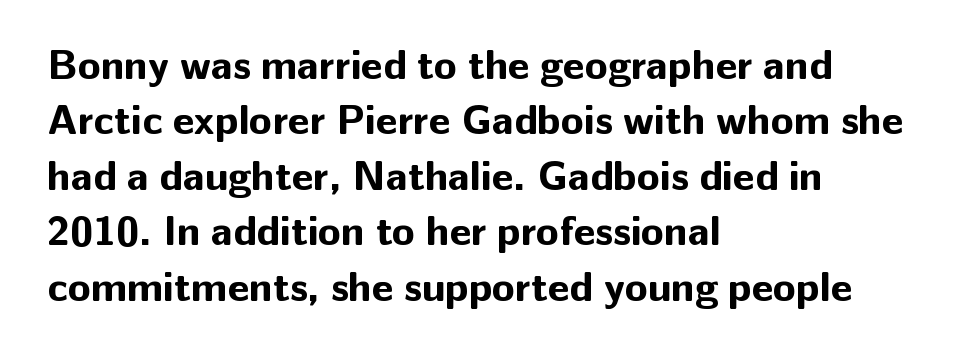
The image shows 42 px bold sans-serif type, upright; set left-aligned, normal line spacing (1.32x), normal letter spacing, not underlined; low stroke contrast and a medium x-height.
